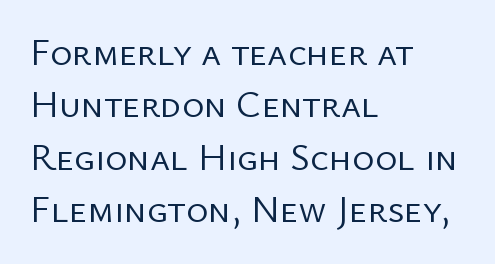
Grotesque or geometric, the face here clearly has no serifs. This sample has the flowing, uneven cadence of proportional lettering. The line texture is even and compact thanks to regular tracking. The space between consecutive lines is moderate. The text block is weighted toward the left margin, trailing off unevenly rightward. The letterforms sit at book weight or below.
